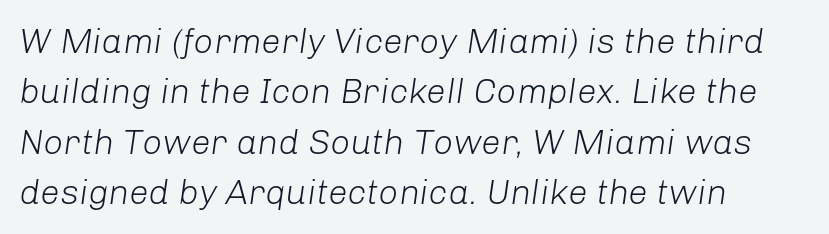
The image shows 35 px light type, italic (leaning right); set left-aligned, normal line spacing (1.44x), normal letter spacing, not underlined; low stroke contrast and a medium x-height.
